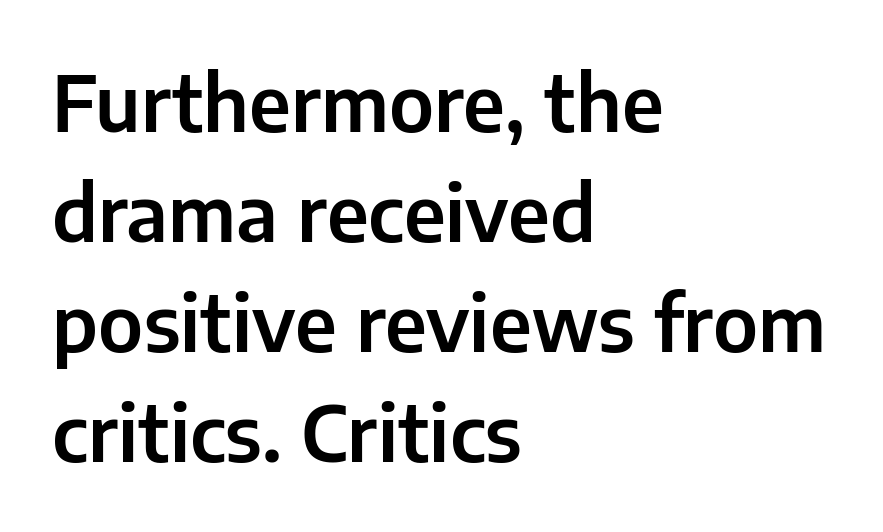
The image shows 77 px sans-serif type, upright; set left-aligned, normal line spacing (1.43x), normal letter spacing, not underlined; low stroke contrast and a medium x-height.
